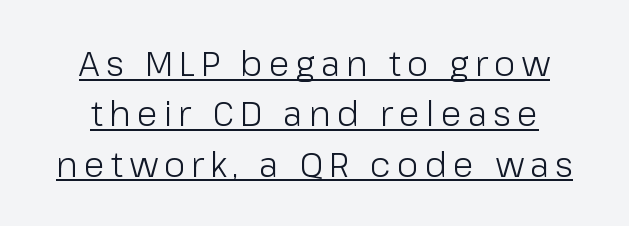
The image shows 35 px light sans-serif type, upright; set normal line spacing (1.44x), underlined; low stroke contrast and a medium x-height.
